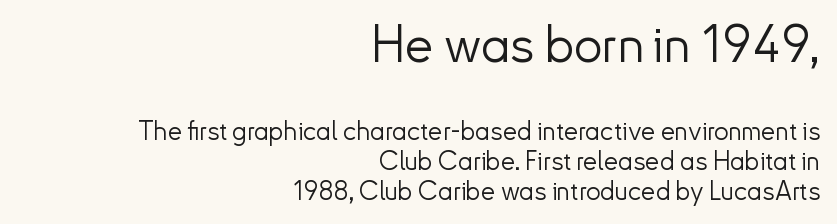
{"serif": "no", "italic": "no", "bold": "no", "weight": "light", "width": "normal", "stroke_contrast": "low", "x_height": "small", "monospaced": "no", "underline": "no", "align": "right", "line_spacing_ratio": 1.16, "letter_spacing": "normal", "letter_spacing_em": 0.0, "larger_block": "first", "size_ratio": 1.96, "glyph_px": 51}
